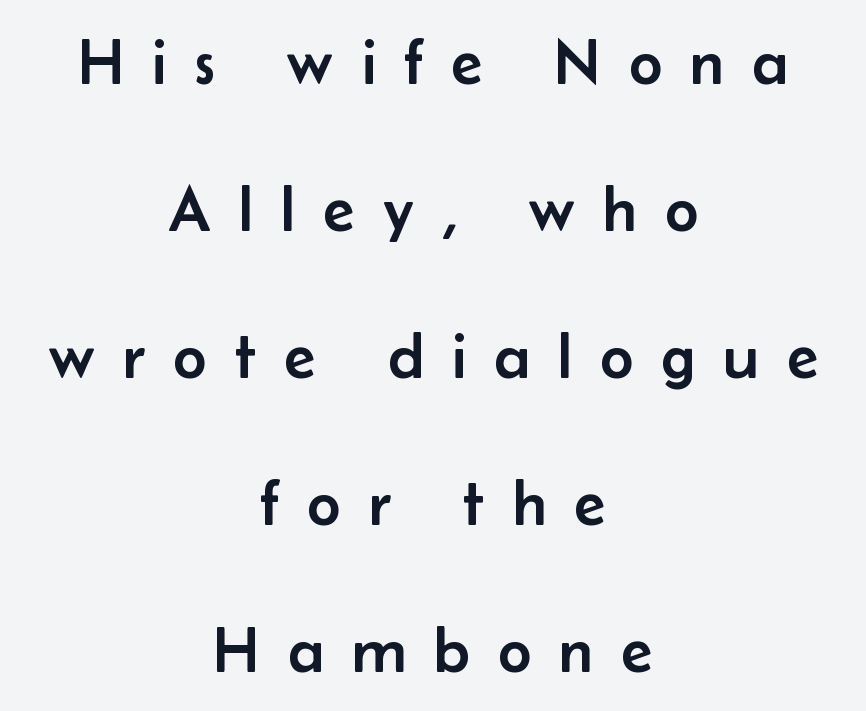
The image shows 65 px sans-serif type, upright; set centered, loose line spacing (2.26x), unusually wide letter spacing (+0.43 em), not underlined; low stroke contrast and a small x-height.
